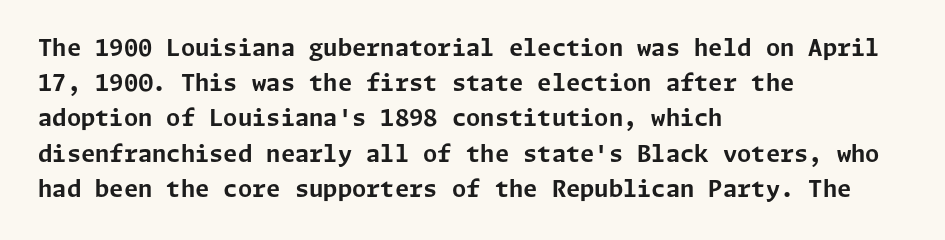
Each new line begins a customary step beneath the previous one. This rendering leaves character spacing at its baseline value. The lettering stays uniformly vertical, giving the passage a roman look. This rendering features lettering with no underline. A student would call this left alignment; a typographer would say flush left, rag right. Is the type bold? Yes — the strokes are clearly thick and heavy.
